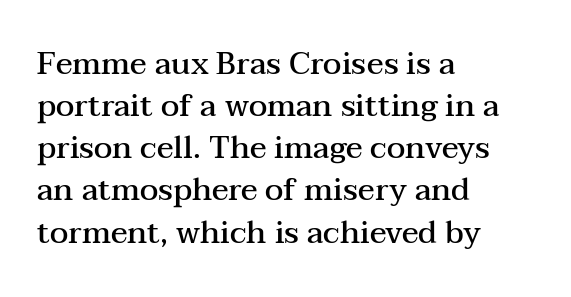
Glyph-to-glyph distance matches everyday printed text. This sample uses an upright cut, with every glyph sitting square on the baseline. Horizontal alignment here is leftward, the default for most running prose. No word sits above an underline. Does the leading feel generous? No, just average.
